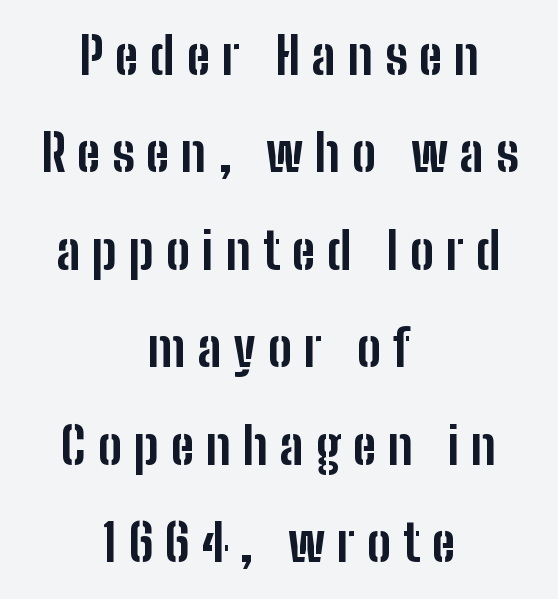
{"serif": "no", "italic": "no", "bold": "yes", "weight": "bold", "width": "condensed", "stroke_contrast": "low", "x_height": "medium", "monospaced": "no", "underline": "no", "align": "center", "line_spacing": "loose", "line_spacing_ratio": 1.95, "letter_spacing": "wide", "letter_spacing_em": 0.24, "glyph_px": 50}
